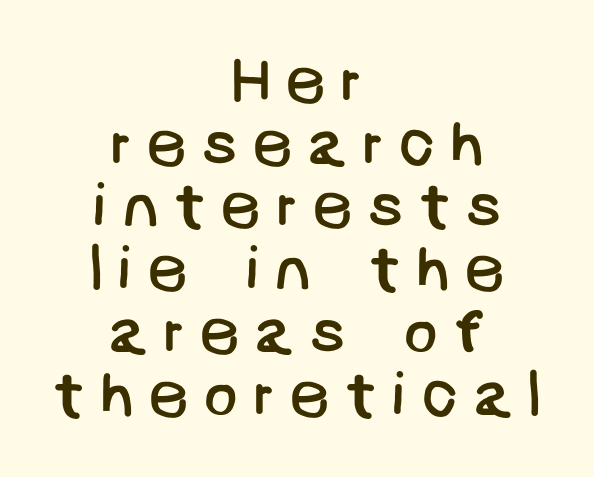
Someone cranked the tracking dial way up on this one. Underlining? Definitely not there. A quiet, ordinary-to-light weight characterises the typeface. Leading is clearly below the norm, producing a dense column. A typesetter would label this face a sans. Compared with a flush-left layout, this one balances lines on the center instead.
